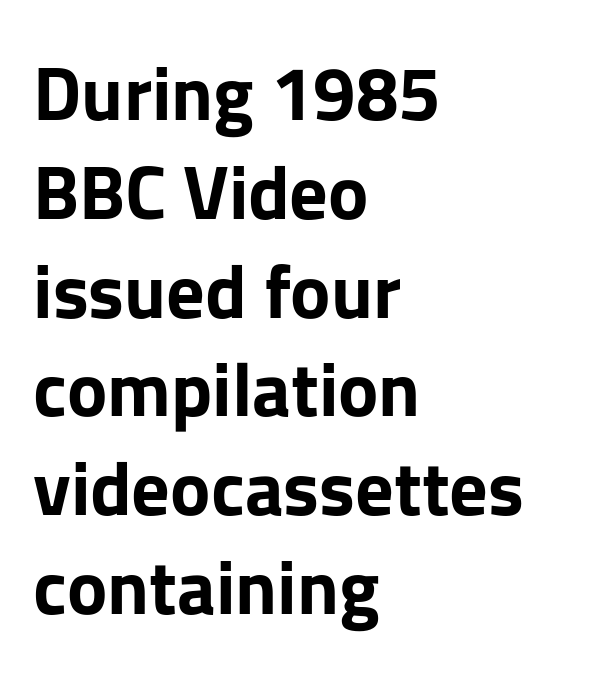
Unlike a traditional serif, this face leaves its strokes unadorned. A bare baseline throughout the passage. One glance says typical: line gaps are just what's usual. Its strokes are broad and dark, the hallmark of bold type. Observe the ordinary spacing: letters are neighbours, not strangers. The rag falls on the right side of this text block.
